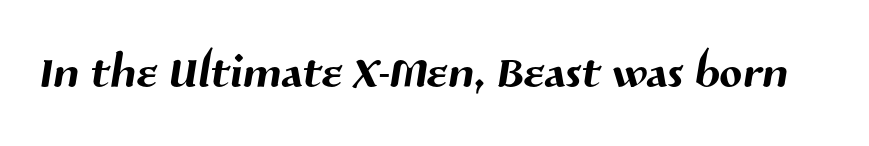
Q: Is the typeface a serif or a sans-serif typeface? A: Sans-serif.
Q: Is the text underlined? A: No.
Q: Is the spacing between letters normal or unusually wide? A: Normal.
Q: Width (condensed, normal, or wide)? A: Normal.
Q: Stroke contrast? A: Medium.
Q: x-height? A: Medium.
Q: Monospaced? A: No.
